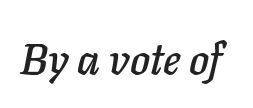
Q: Is the text italic (slanted)? A: Yes, it leans right by about 11 degrees.
Q: Is the text underlined? A: No.
Q: Is the spacing between letters normal or unusually wide? A: Normal.
Q: Width (condensed, normal, or wide)? A: Normal.
Q: Stroke contrast? A: Low.
Q: x-height? A: Medium.
Q: Monospaced? A: No.
